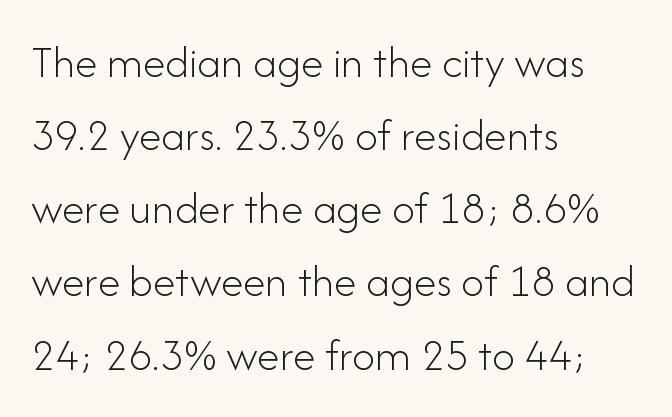
Q: Is the text bold? A: No.
Q: Is the text italic (slanted)? A: No, it is upright.
Q: Is the typeface a serif or a sans-serif typeface? A: Sans-serif.
Q: Is the text underlined? A: No.
Q: How is the paragraph aligned? A: Left-aligned.
Q: Is the spacing between letters normal or unusually wide? A: Normal.
Q: Is the spacing between lines tight, normal or loose? A: Normal.
Q: Width (condensed, normal, or wide)? A: Normal.
Q: Stroke contrast? A: Low.
Q: x-height? A: Small.
Q: Monospaced? A: No.
